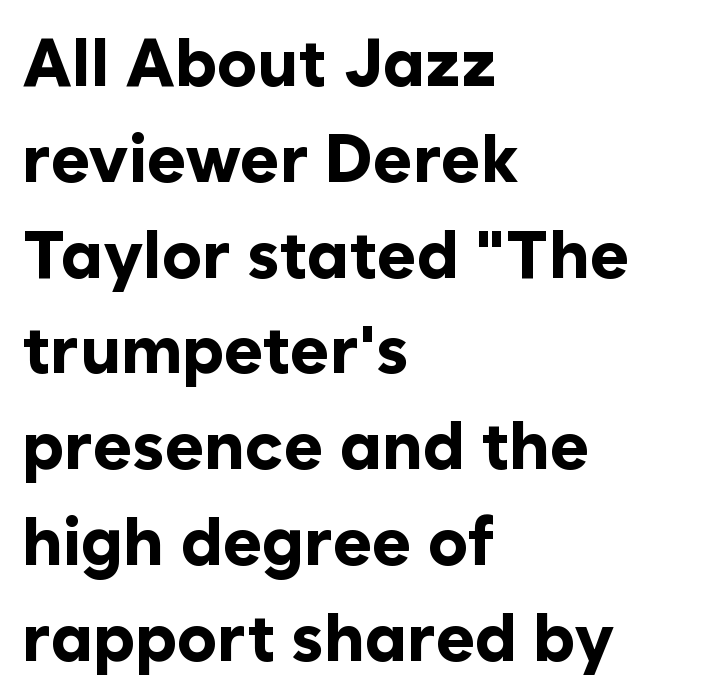
{"serif": "no", "italic": "no", "bold": "yes", "weight": "bold", "width": "normal", "stroke_contrast": "low", "x_height": "medium", "monospaced": "no", "underline": "no", "align": "left", "line_spacing": "normal", "line_spacing_ratio": 1.43, "letter_spacing": "normal", "letter_spacing_em": 0.0, "glyph_px": 67}
